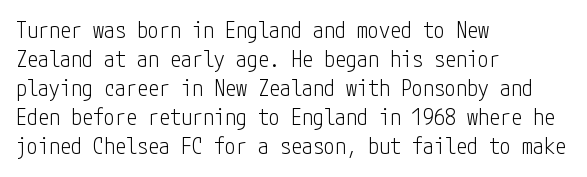
Tall strokes in this sample are plumb rather than angled. The passage shown has conventional tracking throughout. Every row of glyphs begins at an identical x-position on the left. A normal amount of white space separates one row of letters from the next. Type without underlining.
